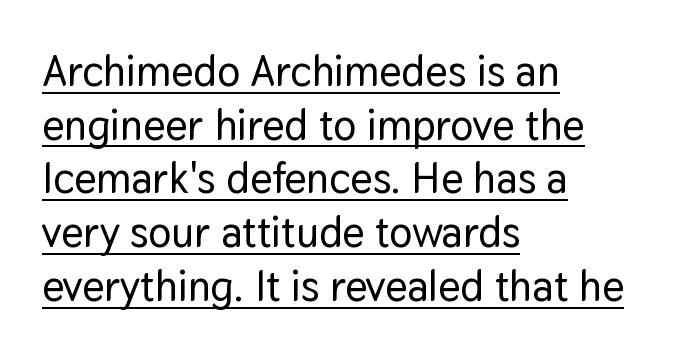
Q: Is the text italic (slanted)? A: No, it is upright.
Q: Is the typeface a serif or a sans-serif typeface? A: Sans-serif.
Q: Is the text underlined? A: Yes.
Q: How is the paragraph aligned? A: Left-aligned.
Q: Is the spacing between letters normal or unusually wide? A: Normal.
Q: Is the spacing between lines tight, normal or loose? A: Normal.
Q: Width (condensed, normal, or wide)? A: Normal.
Q: Stroke contrast? A: Low.
Q: x-height? A: Medium.
Q: Monospaced? A: No.
